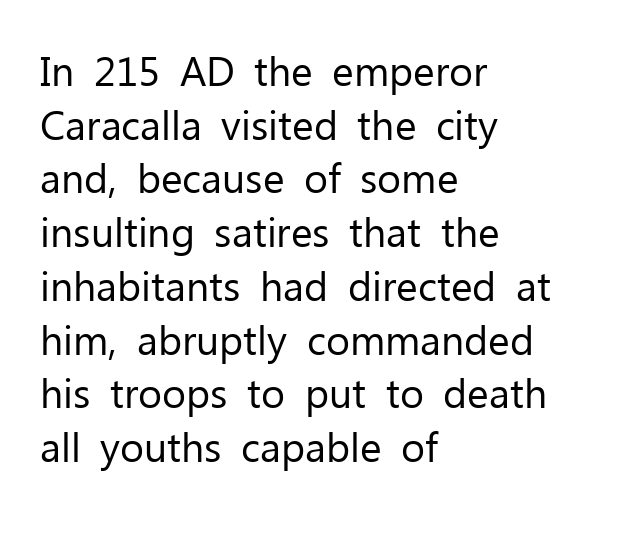
{"serif": "no", "italic": "no", "bold": "no", "weight": "regular", "width": "normal", "stroke_contrast": "low", "x_height": "medium", "monospaced": "no", "underline": "no", "align": "left", "line_spacing": "normal", "line_spacing_ratio": 1.31, "letter_spacing": "normal", "letter_spacing_em": 0.0, "glyph_px": 41}
